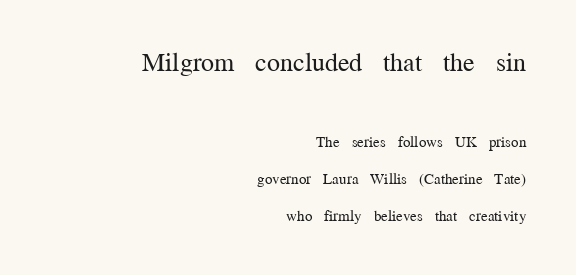
The face used here is rendered with its standard letterfit. A great deal of white space separates one row of letters from the next. This is roman type, the default non-slanted kind. All the whitespace from short lines collects on the left. These glyphs show unthickened strokes, regular width or finer.
